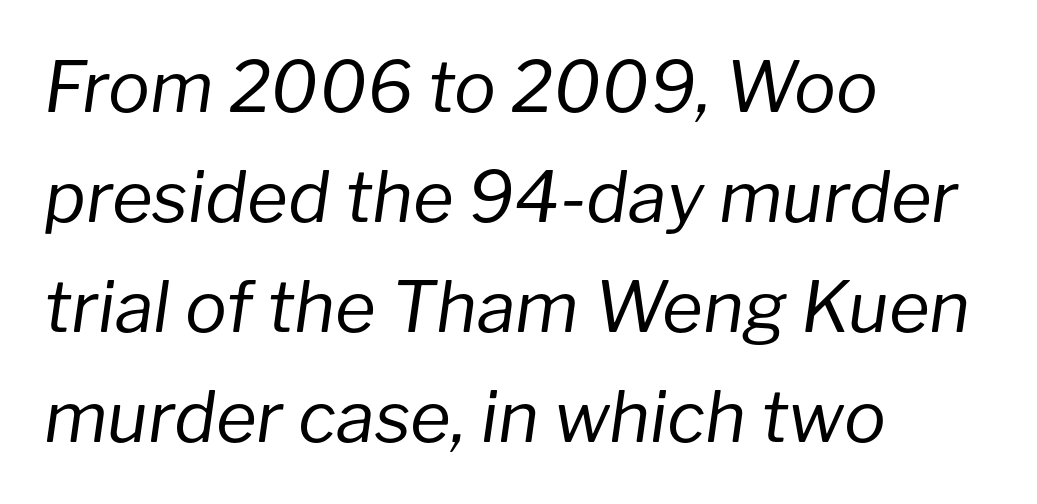
Q: Is the text bold? A: No.
Q: Is the text italic (slanted)? A: Yes, it leans right by about 8 degrees.
Q: Is the text underlined? A: No.
Q: How is the paragraph aligned? A: Left-aligned.
Q: Is the spacing between letters normal or unusually wide? A: Normal.
Q: Is the spacing between lines tight, normal or loose? A: Normal.
Q: Width (condensed, normal, or wide)? A: Normal.
Q: Stroke contrast? A: Low.
Q: x-height? A: Medium.
Q: Monospaced? A: No.
